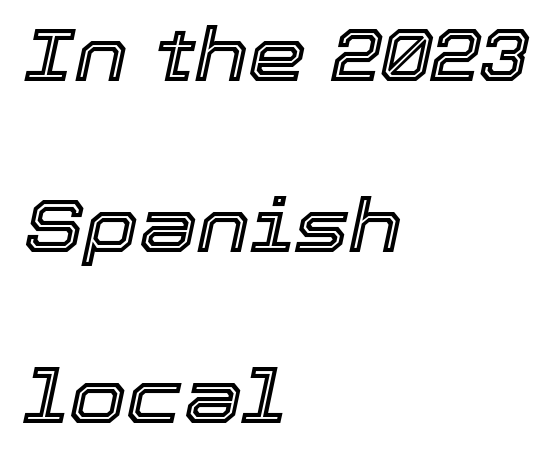
The image shows 74 px text type, italic (leaning right); set left-aligned, loose line spacing (2.31x), normal letter spacing, not underlined; a medium x-height.
